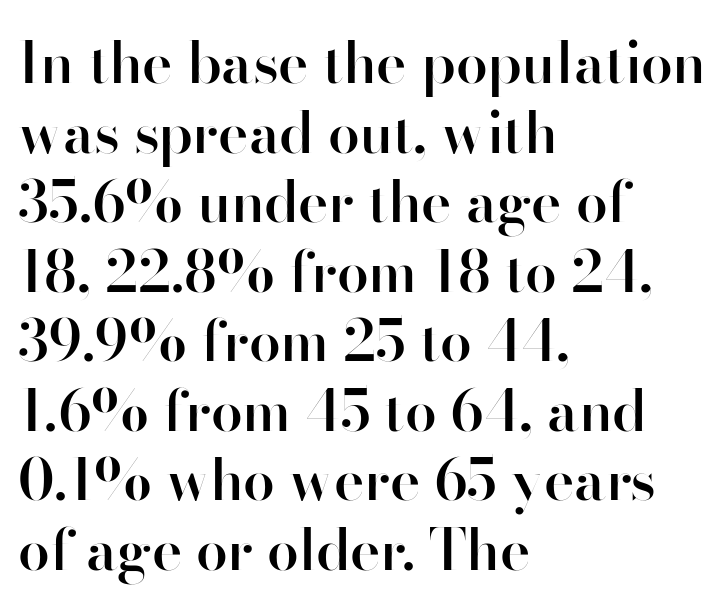
Q: Is the text bold? A: Semi-bold.
Q: Is the text italic (slanted)? A: No, it is upright.
Q: Is the typeface a serif or a sans-serif typeface? A: Sans-serif.
Q: Is the text underlined? A: No.
Q: How is the paragraph aligned? A: Left-aligned.
Q: Is the spacing between letters normal or unusually wide? A: Normal.
Q: Width (condensed, normal, or wide)? A: Normal.
Q: Stroke contrast? A: High.
Q: x-height? A: Small.
Q: Monospaced? A: No.
